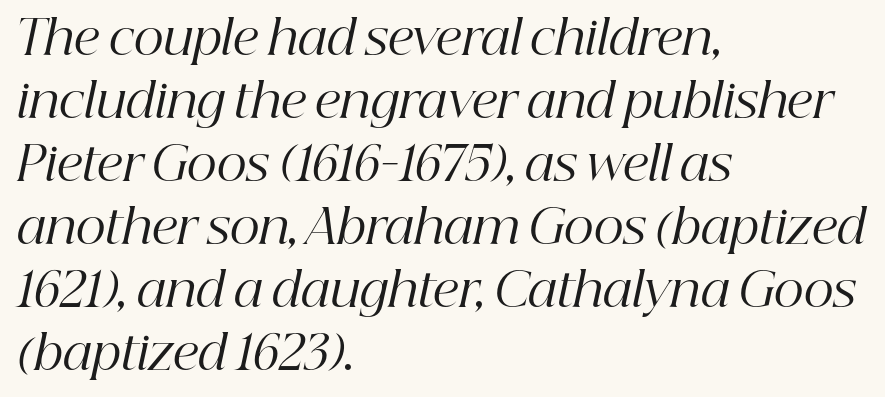
Each letter's strokes conclude with small projecting serifs. The block of text has a typical density, with ordinary space between rows. Look at the tracking — it's just the regular setting, nothing added. The typesetter chose a ragged-right arrangement here. The passage shown is not underscored anywhere.
